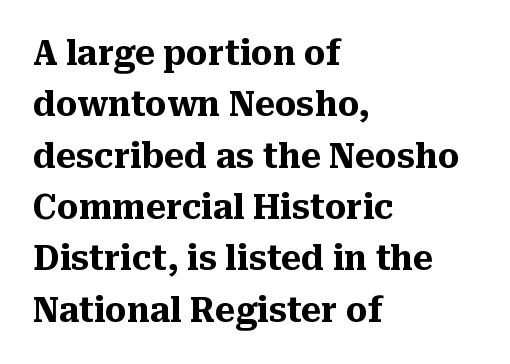
Nothing unusual about the tracking: characters are spaced as the font intends. Nope, not italic — everything's standing straight. Small tapered or slab feet sit at the stroke ends, so this counts as serif. These lines carry a lot of weight — the face is fully bold.
